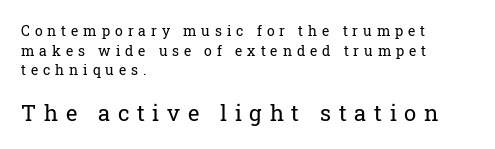
Q: Is the text bold? A: No.
Q: Is the text italic (slanted)? A: No, it is upright.
Q: Is the text underlined? A: No.
Q: How is the paragraph aligned? A: Left-aligned.
Q: Is the spacing between letters normal or unusually wide? A: Unusually wide.
Q: Is the spacing between lines tight, normal or loose? A: Normal.
Q: Which block of text is set in a larger size, the first (top) or the second (bottom)? A: The second (bottom) one.
